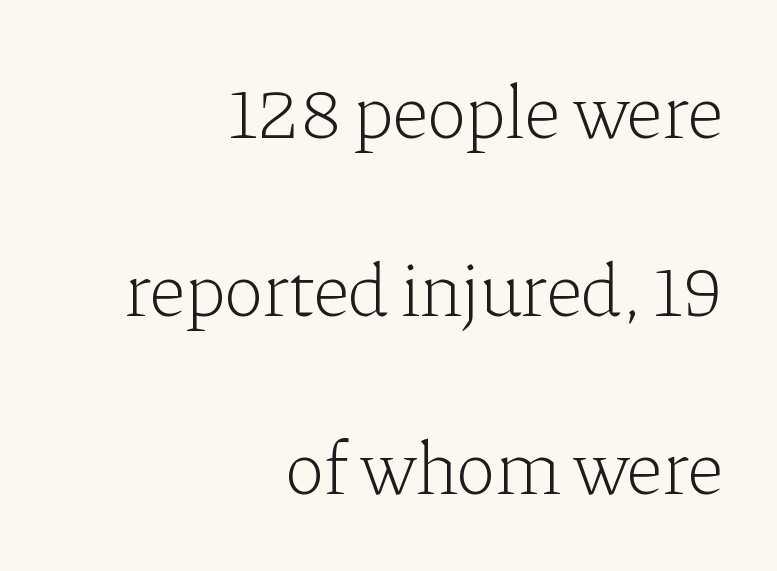
The image shows 76 px light serif type, upright; set right-aligned, loose line spacing (2.34x), normal letter spacing, not underlined; low stroke contrast and a medium x-height.
